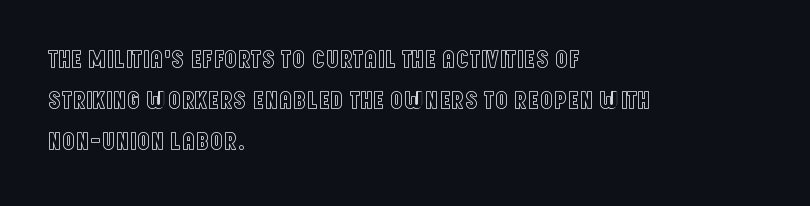
Q: Is the text italic (slanted)? A: No, it is upright.
Q: Is the text underlined? A: No.
Q: How is the paragraph aligned? A: Left-aligned.
Q: Is the spacing between letters normal or unusually wide? A: Normal.
Q: Is the spacing between lines tight, normal or loose? A: Normal.
